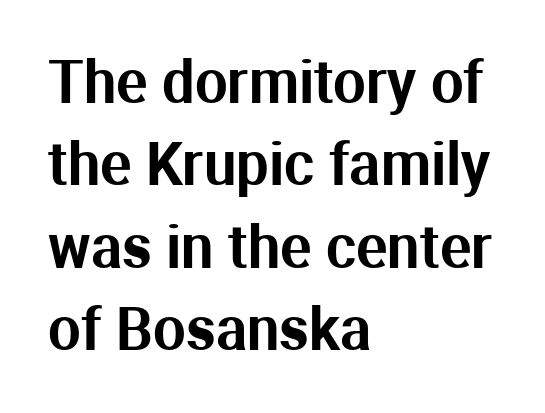
{"serif": "no", "italic": "no", "width": "normal", "stroke_contrast": "medium", "x_height": "medium", "monospaced": "no", "underline": "no", "align": "left", "line_spacing": "normal", "line_spacing_ratio": 1.42, "letter_spacing": "normal", "letter_spacing_em": 0.0, "glyph_px": 58}
